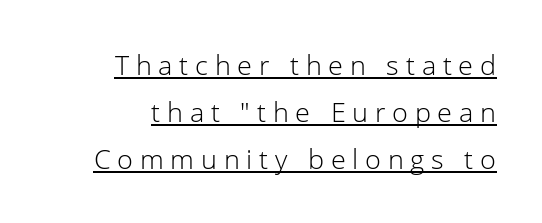
The image shows 27 px text type, upright; set right-aligned, line spacing 1.74x, unusually wide letter spacing (+0.25 em), underlined.
